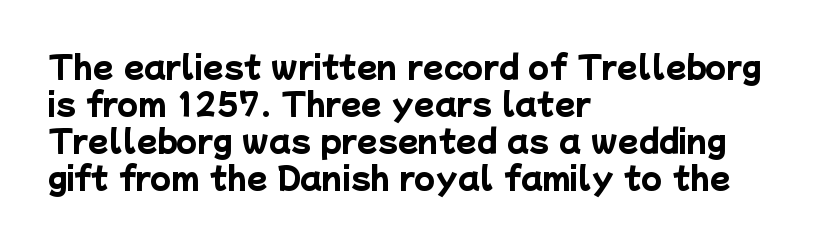
What weight is shown? A full bold with thick strokes. A student would call this left alignment; a typographer would say flush left, rag right. Each letter's strokes conclude bluntly, with no projecting serifs. Short note: letters normally spaced.
